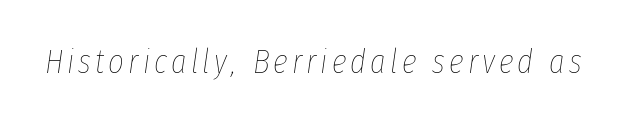
Q: Is the text bold? A: No.
Q: Is the text italic (slanted)? A: Yes, it leans right by about 8 degrees.
Q: Is the text underlined? A: No.
Q: Width (condensed, normal, or wide)? A: Condensed.
Q: Stroke contrast? A: Low.
Q: x-height? A: Medium.
Q: Monospaced? A: No.
